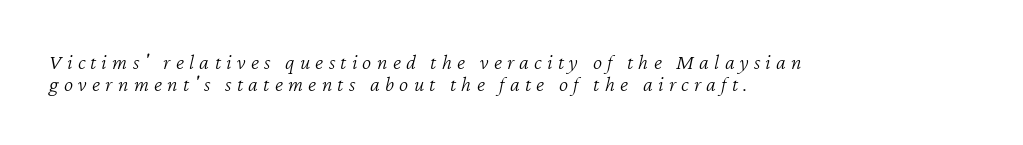
The image shows 22 px text type, italic (leaning right); set left-aligned, tight line spacing (1.0x), unusually wide letter spacing (+0.24 em), not underlined.
